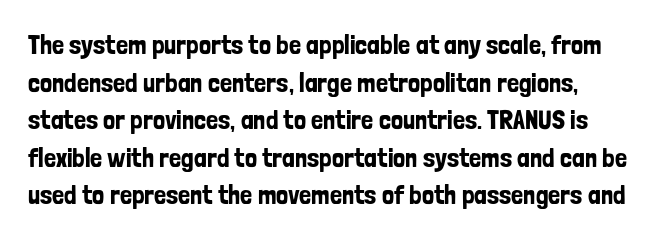
Descenders are the only things crossing below the line. The letters stand straight up with perfectly vertical stems. The designer left line spacing at the default. There is no visible air inserted between adjacent glyphs.
